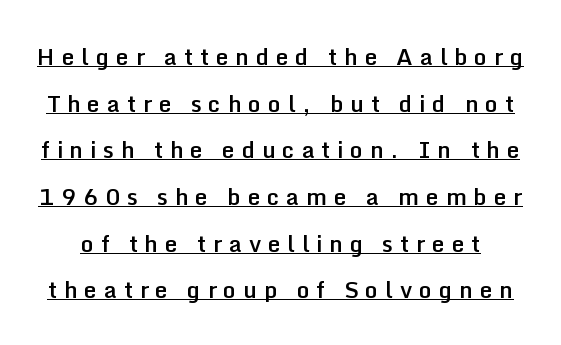
The image shows 23 px text type, upright; set loose line spacing (2.03x), unusually wide letter spacing (+0.29 em), underlined.
